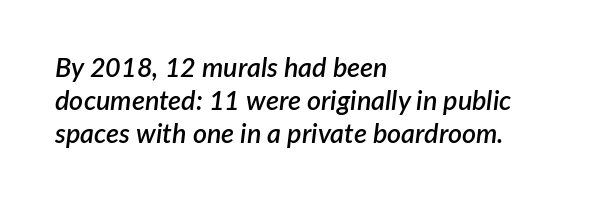
Q: Is the text bold? A: Semi-bold.
Q: Is the text italic (slanted)? A: Yes, it leans right by about 7 degrees.
Q: Is the text underlined? A: No.
Q: How is the paragraph aligned? A: Left-aligned.
Q: Is the spacing between letters normal or unusually wide? A: Normal.
